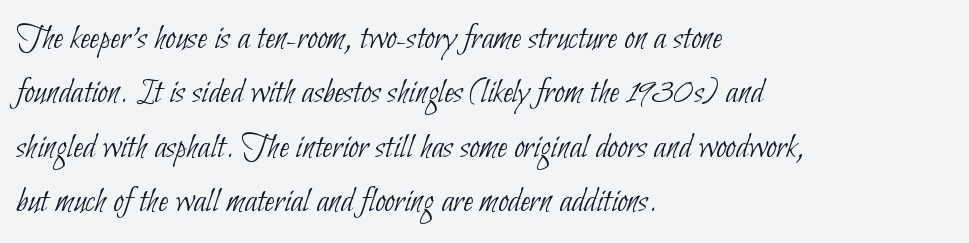
Q: Is the text bold? A: No.
Q: Is the typeface a serif or a sans-serif typeface? A: Sans-serif.
Q: Is the text underlined? A: No.
Q: How is the paragraph aligned? A: Left-aligned.
Q: Is the spacing between letters normal or unusually wide? A: Normal.
Q: Is the spacing between lines tight, normal or loose? A: Normal.
Q: Width (condensed, normal, or wide)? A: Condensed.
Q: Stroke contrast? A: Low.
Q: x-height? A: Small.
Q: Monospaced? A: No.
